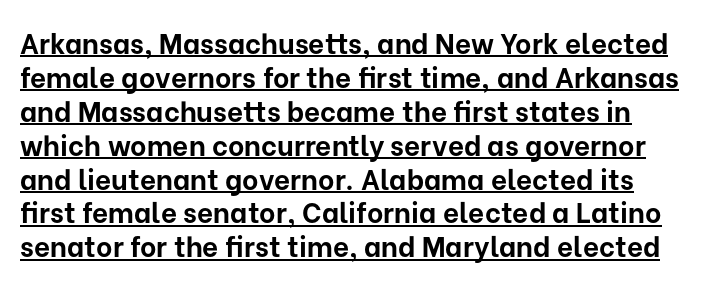
Q: Is the text bold? A: Yes.
Q: Is the text italic (slanted)? A: No, it is upright.
Q: Is the typeface a serif or a sans-serif typeface? A: Sans-serif.
Q: Is the text underlined? A: Yes.
Q: Is the spacing between letters normal or unusually wide? A: Normal.
Q: Width (condensed, normal, or wide)? A: Normal.
Q: Stroke contrast? A: Low.
Q: x-height? A: Medium.
Q: Monospaced? A: No.
